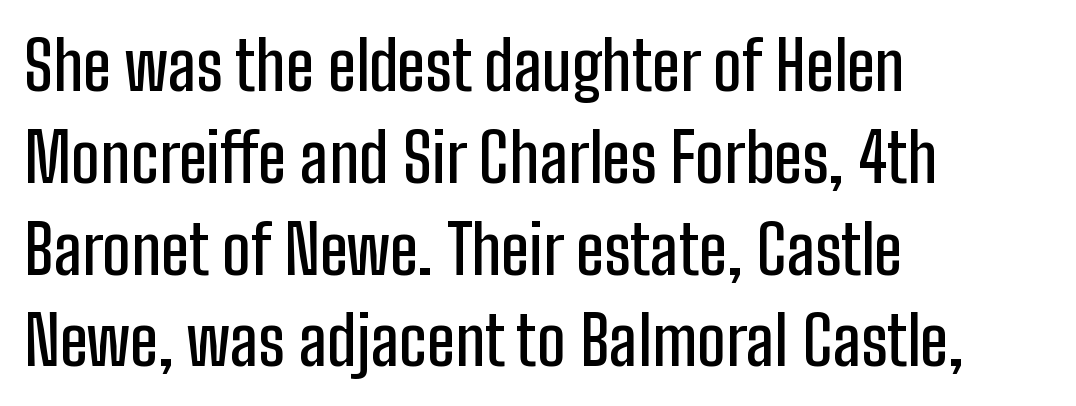
{"serif": "no", "italic": "no", "width": "condensed", "stroke_contrast": "low", "x_height": "medium", "monospaced": "no", "underline": "no", "align": "left", "line_spacing": "normal", "line_spacing_ratio": 1.35, "letter_spacing": "normal", "letter_spacing_em": 0.0, "glyph_px": 68}
